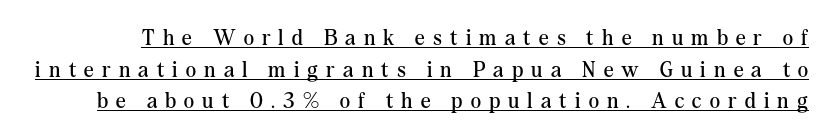
The lettering holds an erect, upright posture throughout. Every word sits above its own underline. There is plenty of visible air inserted between adjacent glyphs. Summary of vertical rhythm: regular, with standard interline spacing. A quiet, ordinary-to-light weight characterises the typeface.
